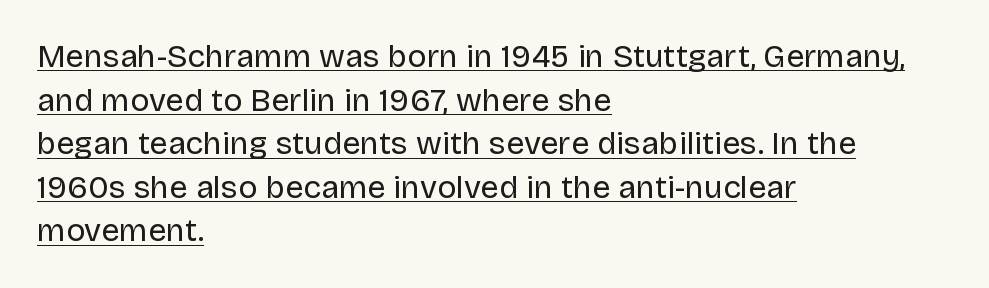
The image shows 32 px regular-weight sans-serif type, upright; set left-aligned, normal line spacing (1.36x), normal letter spacing, underlined; low stroke contrast and a large x-height.
